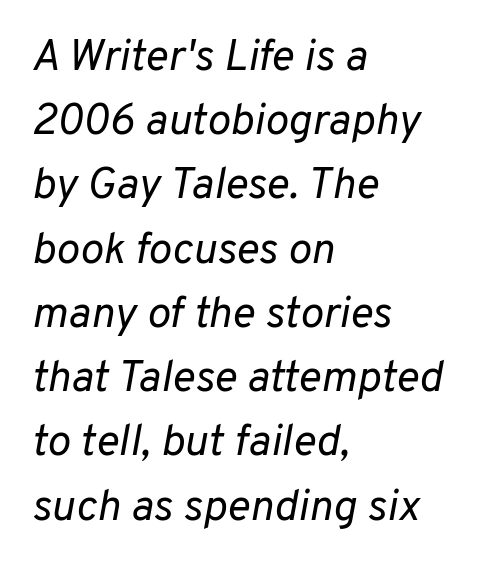
Only glyphs here, with clear space below each row. No extra ink here — the face is not bold. Is there much room between lines? A standard amount, neither cramped nor airy. The rendering uses natural spacing where letterforms have individual widths. Compared with ordinary roman type, these characters are visibly tilted. Here the glyphs are tracked normally, forming tight word shapes.
